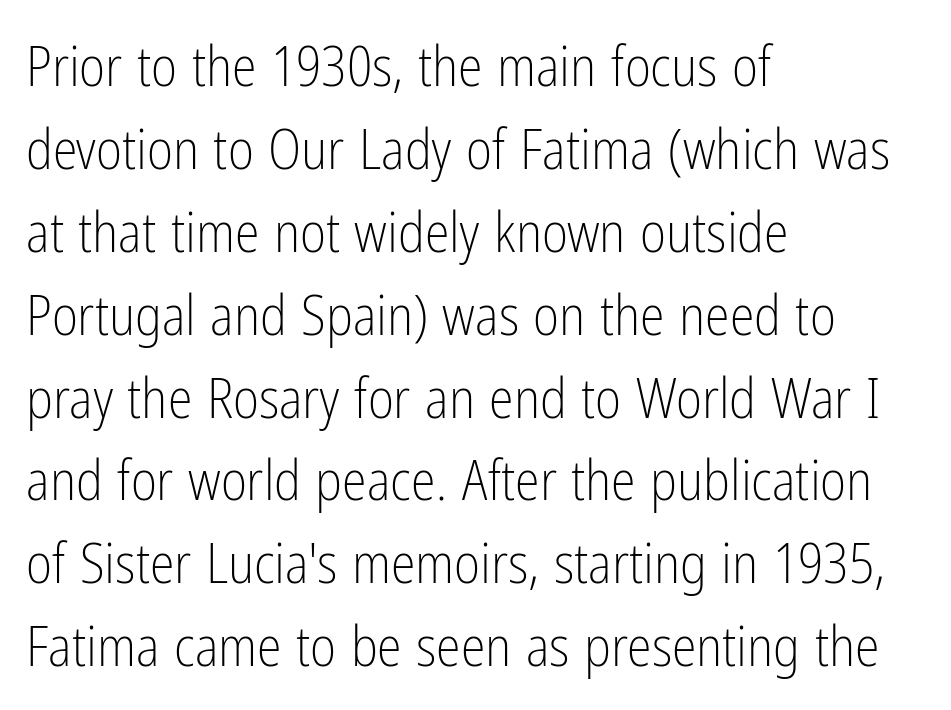
These lines were composed using upright roman letters. The passage shown is not underscored anywhere. The type is set solid horizontally, with unmodified tracking. Weight class: somewhere from thin through regular. The rendering anchors every line to the left-hand side.
